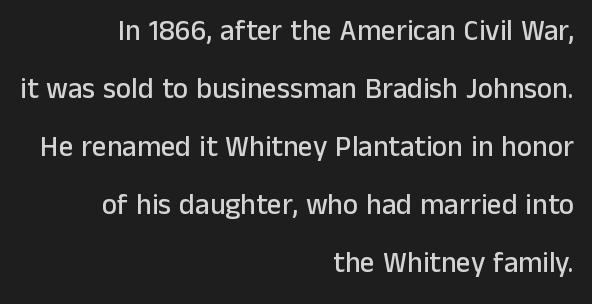
{"serif": "no", "italic": "no", "width": "normal", "stroke_contrast": "low", "x_height": "medium", "monospaced": "no", "underline": "no", "align": "right", "line_spacing": "loose", "line_spacing_ratio": 2.0, "letter_spacing": "normal", "letter_spacing_em": 0.0, "glyph_px": 29}
